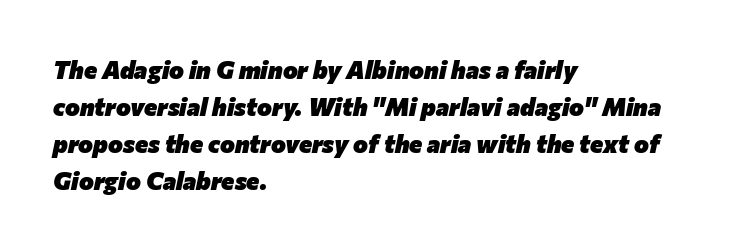
Q: Is the text bold? A: Yes.
Q: Is the text italic (slanted)? A: Yes, it leans right by about 12 degrees.
Q: Is the text underlined? A: No.
Q: How is the paragraph aligned? A: Left-aligned.
Q: Is the spacing between letters normal or unusually wide? A: Normal.
Q: Is the spacing between lines tight, normal or loose? A: Normal.
